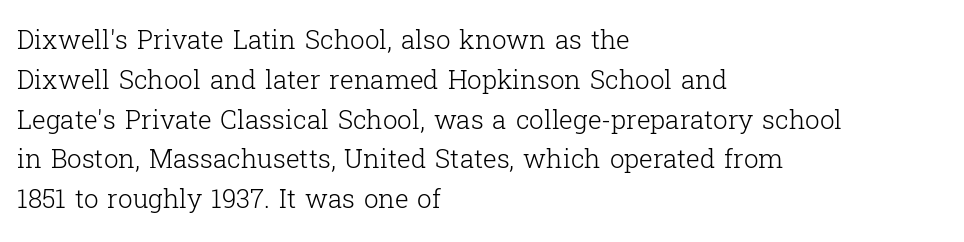
{"italic": "no", "bold": "no", "underline": "no", "align": "left", "line_spacing": "normal", "line_spacing_ratio": 1.53, "letter_spacing": "normal", "letter_spacing_em": 0.0, "glyph_px": 26}
